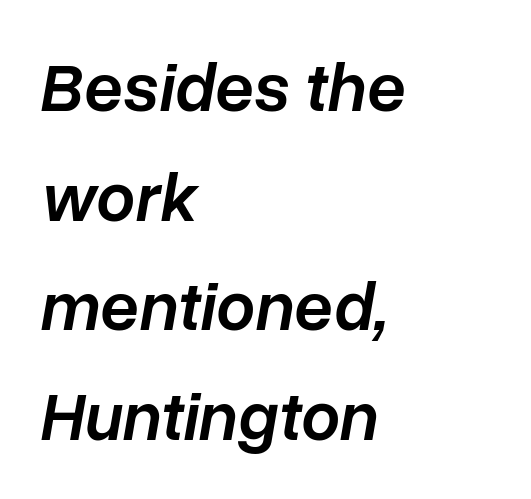
Q: Is the text bold? A: Semi-bold.
Q: Is the text italic (slanted)? A: Yes, it leans right by about 10 degrees.
Q: Is the text underlined? A: No.
Q: How is the paragraph aligned? A: Left-aligned.
Q: Is the spacing between letters normal or unusually wide? A: Normal.
Q: Is the spacing between lines tight, normal or loose? A: Normal.
Q: Width (condensed, normal, or wide)? A: Normal.
Q: Stroke contrast? A: Low.
Q: x-height? A: Medium.
Q: Monospaced? A: No.
